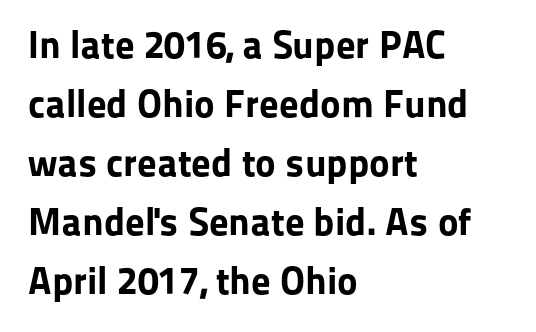
The image shows 39 px bold sans-serif type, upright; set left-aligned, normal line spacing (1.51x), normal letter spacing, not underlined; low stroke contrast and a medium x-height.
